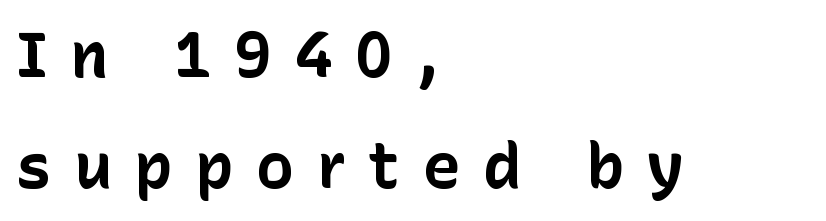
Q: Is the text bold? A: Yes.
Q: Is the text italic (slanted)? A: No, it is upright.
Q: Is the typeface a serif or a sans-serif typeface? A: Sans-serif.
Q: Is the text underlined? A: No.
Q: How is the paragraph aligned? A: Left-aligned.
Q: Is the spacing between letters normal or unusually wide? A: Unusually wide.
Q: Width (condensed, normal, or wide)? A: Normal.
Q: Stroke contrast? A: Low.
Q: x-height? A: Medium.
Q: Monospaced? A: No.
